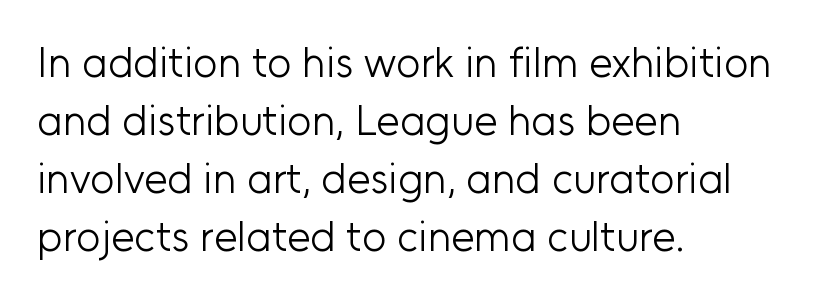
{"serif": "no", "italic": "no", "bold": "no", "weight": "light", "width": "normal", "stroke_contrast": "low", "x_height": "medium", "monospaced": "no", "underline": "no", "align": "left", "line_spacing": "normal", "line_spacing_ratio": 1.38, "letter_spacing": "normal", "letter_spacing_em": 0.0, "glyph_px": 42}
